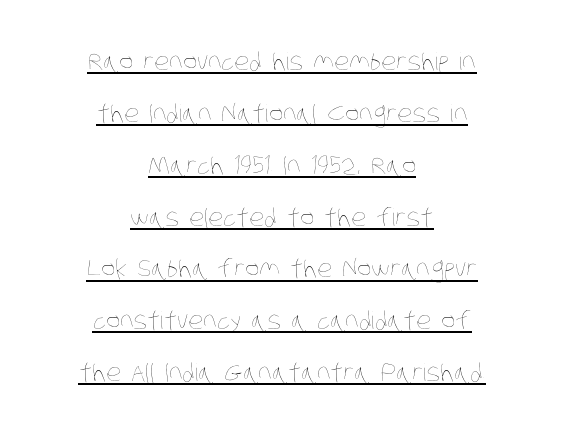
Q: Is the text bold? A: No.
Q: Is the text underlined? A: Yes.
Q: How is the paragraph aligned? A: Centered.
Q: Is the spacing between letters normal or unusually wide? A: Normal.
Q: Is the spacing between lines tight, normal or loose? A: Loose.
